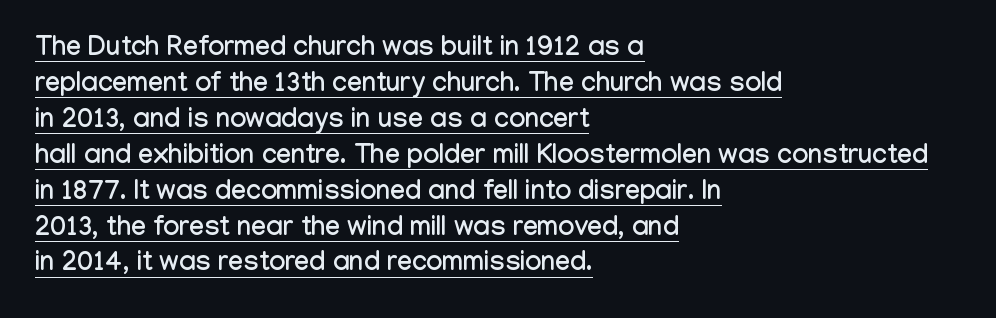
Q: Is the text italic (slanted)? A: No, it is upright.
Q: Is the text underlined? A: Yes.
Q: How is the paragraph aligned? A: Left-aligned.
Q: Is the spacing between letters normal or unusually wide? A: Normal.
Q: Is the spacing between lines tight, normal or loose? A: Normal.
